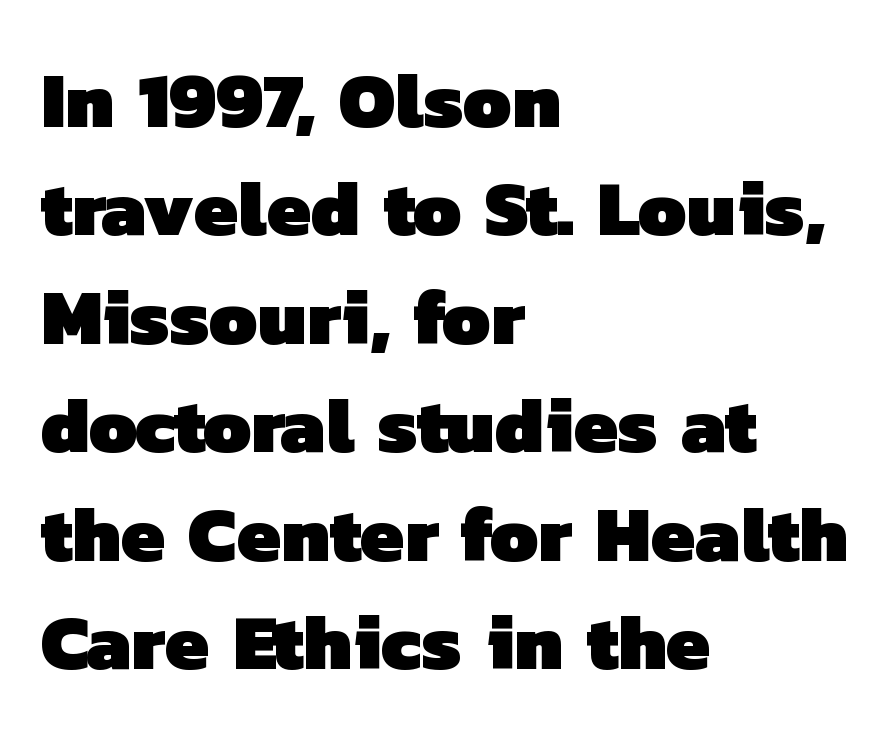
{"serif": "no", "bold": "yes", "weight": "heavy", "width": "normal", "stroke_contrast": "low", "x_height": "medium", "monospaced": "no", "underline": "no", "align": "left", "line_spacing": "normal", "line_spacing_ratio": 1.39, "letter_spacing": "normal", "letter_spacing_em": 0.0, "glyph_px": 78}
